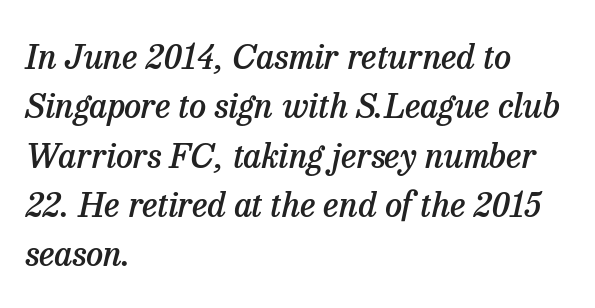
Q: Is the text bold? A: Semi-bold.
Q: Is the text italic (slanted)? A: Yes, it leans right by about 13 degrees.
Q: Is the typeface a serif or a sans-serif typeface? A: Serif.
Q: Is the text underlined? A: No.
Q: How is the paragraph aligned? A: Left-aligned.
Q: Is the spacing between letters normal or unusually wide? A: Normal.
Q: Is the spacing between lines tight, normal or loose? A: Normal.
Q: Width (condensed, normal, or wide)? A: Normal.
Q: Stroke contrast? A: Low.
Q: x-height? A: Medium.
Q: Monospaced? A: No.
